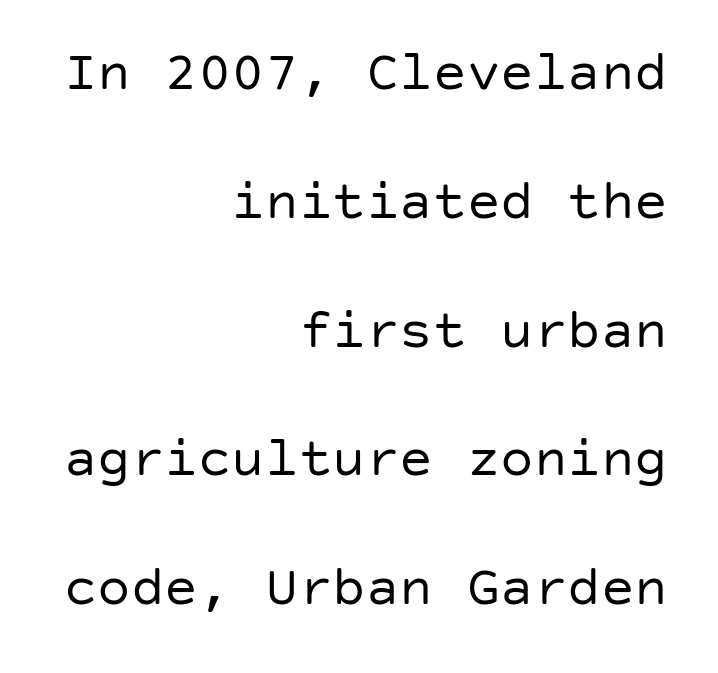
{"serif": "no", "italic": "no", "bold": "no", "weight": "regular", "width": "normal", "stroke_contrast": "low", "x_height": "large", "underline": "no", "align": "right", "line_spacing": "loose", "line_spacing_ratio": 2.3, "letter_spacing": "normal", "letter_spacing_em": 0.0, "glyph_px": 56}
